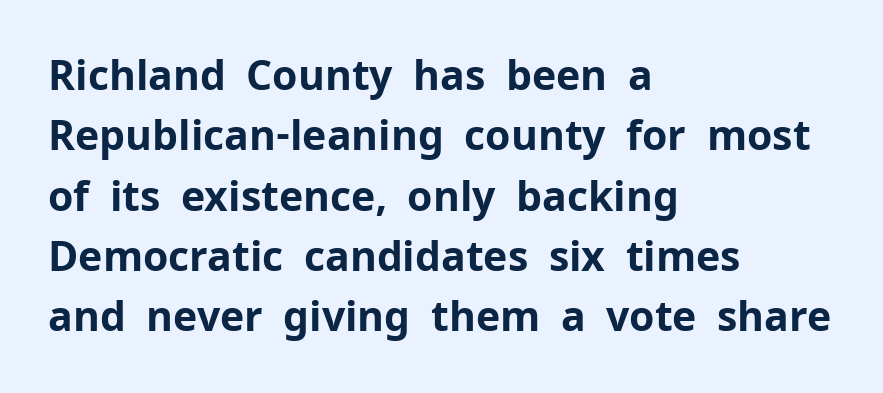
Q: Is the text bold? A: Yes.
Q: Is the text italic (slanted)? A: No, it is upright.
Q: Is the typeface a serif or a sans-serif typeface? A: Sans-serif.
Q: Is the text underlined? A: No.
Q: How is the paragraph aligned? A: Left-aligned.
Q: Is the spacing between letters normal or unusually wide? A: Normal.
Q: Is the spacing between lines tight, normal or loose? A: Normal.
Q: Width (condensed, normal, or wide)? A: Normal.
Q: Stroke contrast? A: Low.
Q: x-height? A: Medium.
Q: Monospaced? A: No.
